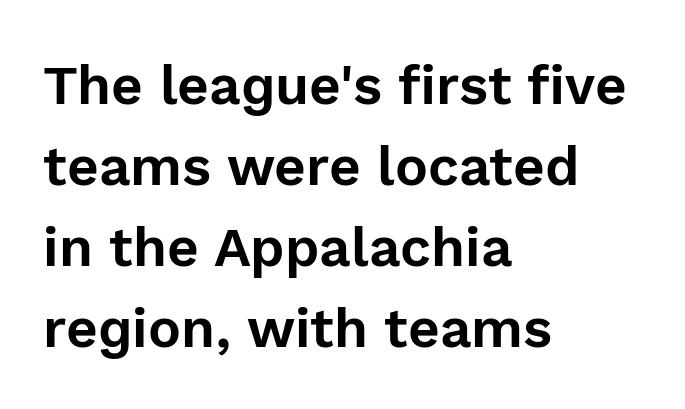
{"serif": "no", "italic": "no", "width": "normal", "x_height": "medium", "monospaced": "no", "underline": "no", "align": "left", "line_spacing": "normal", "line_spacing_ratio": 1.47, "letter_spacing": "normal", "letter_spacing_em": 0.0, "glyph_px": 55}
